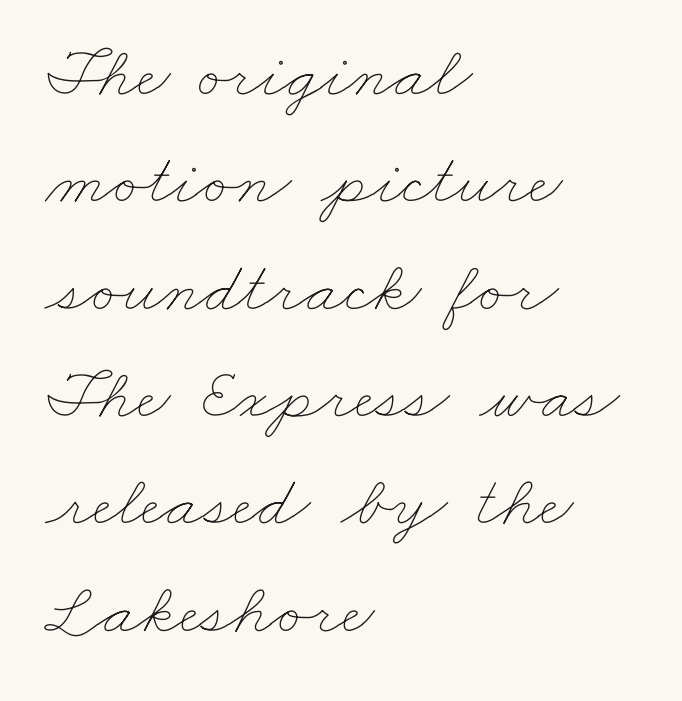
{"bold": "no", "weight": "thin", "width": "wide", "stroke_contrast": "low", "x_height": "small", "monospaced": "no", "underline": "no", "align": "left", "line_spacing": "normal", "line_spacing_ratio": 1.47, "letter_spacing": "normal", "letter_spacing_em": 0.0, "glyph_px": 73}
